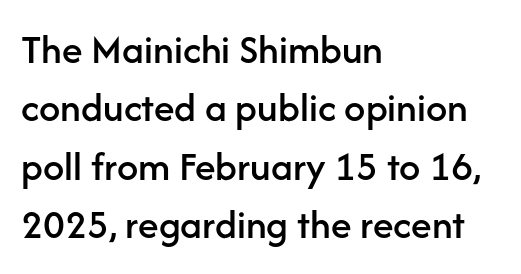
The image shows 42 px sans-serif type, upright; set left-aligned, normal line spacing (1.39x), normal letter spacing, not underlined; low stroke contrast and a medium x-height.
